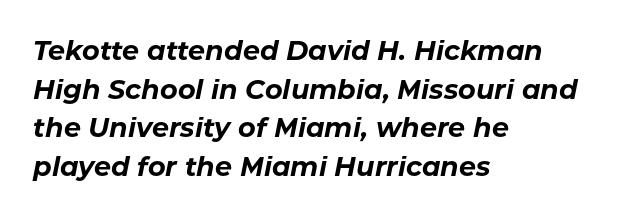
The image shows 27 px bold type, italic (leaning right); set left-aligned, normal line spacing (1.43x), normal letter spacing, not underlined.
